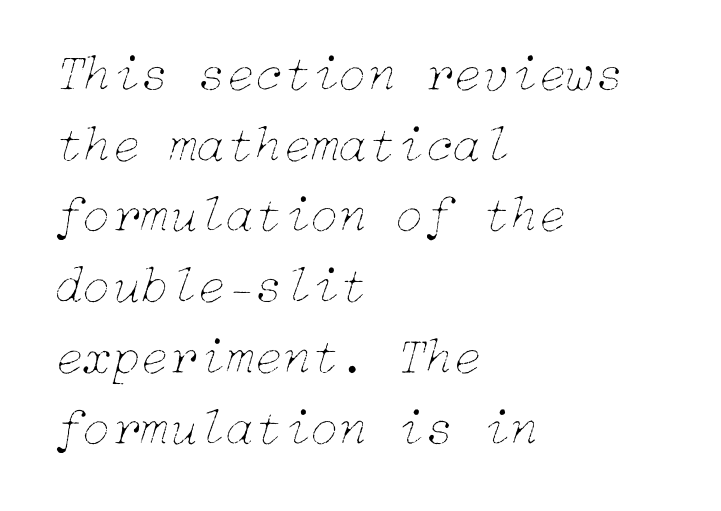
The image shows 52 px thin type, italic (leaning right); set left-aligned, normal line spacing (1.36x), normal letter spacing, not underlined; low stroke contrast and a medium x-height.
